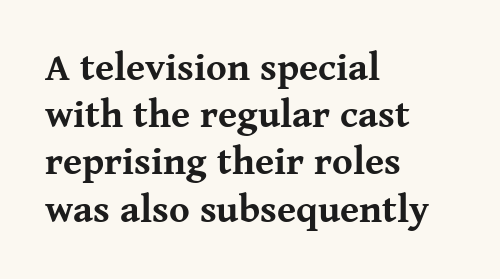
Q: Is the text bold? A: Yes.
Q: Is the text italic (slanted)? A: No, it is upright.
Q: Is the typeface a serif or a sans-serif typeface? A: Serif.
Q: Is the text underlined? A: No.
Q: How is the paragraph aligned? A: Left-aligned.
Q: Is the spacing between letters normal or unusually wide? A: Normal.
Q: Width (condensed, normal, or wide)? A: Normal.
Q: Stroke contrast? A: Medium.
Q: x-height? A: Medium.
Q: Monospaced? A: No.
